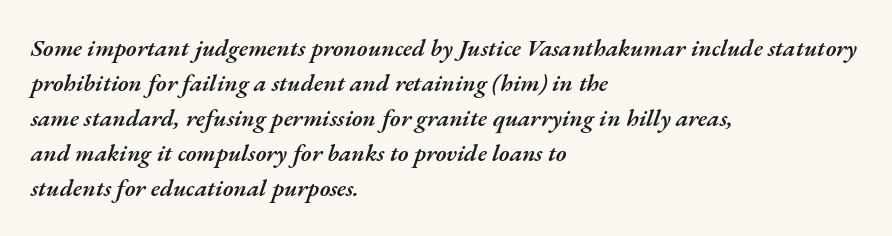
Q: Is the text bold? A: Semi-bold.
Q: Is the text italic (slanted)? A: Yes, it leans right by about 17 degrees.
Q: Is the text underlined? A: No.
Q: How is the paragraph aligned? A: Left-aligned.
Q: Is the spacing between letters normal or unusually wide? A: Normal.
Q: Is the spacing between lines tight, normal or loose? A: Normal.
